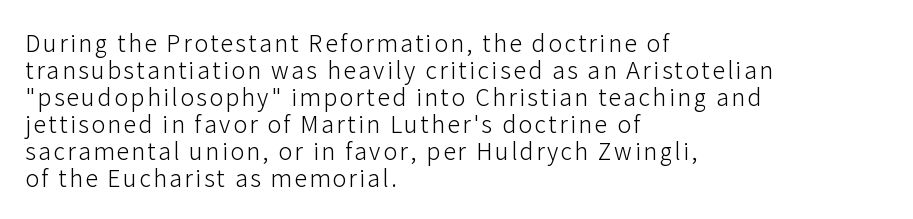
Descender tails drop into unmarked territory. Nothing heavy about these letters — not bold at all. Italic: no, the glyphs are upright roman. Typeset ragged right — the left edge is the straight one.
